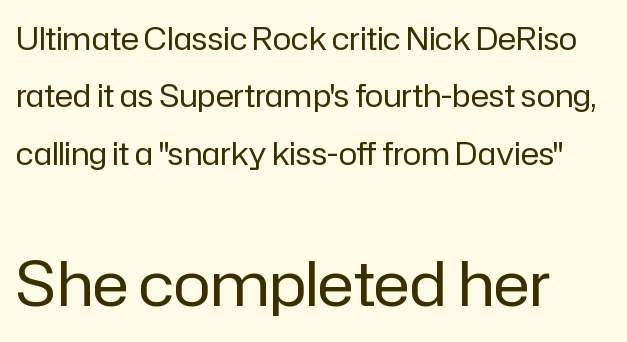
The image shows 62 px regular-weight sans-serif type, upright; set left-aligned, line spacing 1.85x, normal letter spacing, not underlined; the second (bottom) block is 2.0x larger; low stroke contrast and a medium x-height.
